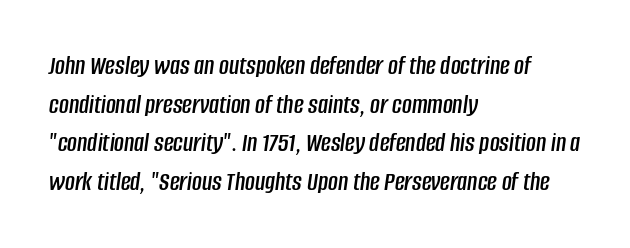
Q: Is the text italic (slanted)? A: Yes, it leans right by about 8 degrees.
Q: Is the text underlined? A: No.
Q: How is the paragraph aligned? A: Left-aligned.
Q: Is the spacing between letters normal or unusually wide? A: Normal.
Q: Is the spacing between lines tight, normal or loose? A: Normal.
